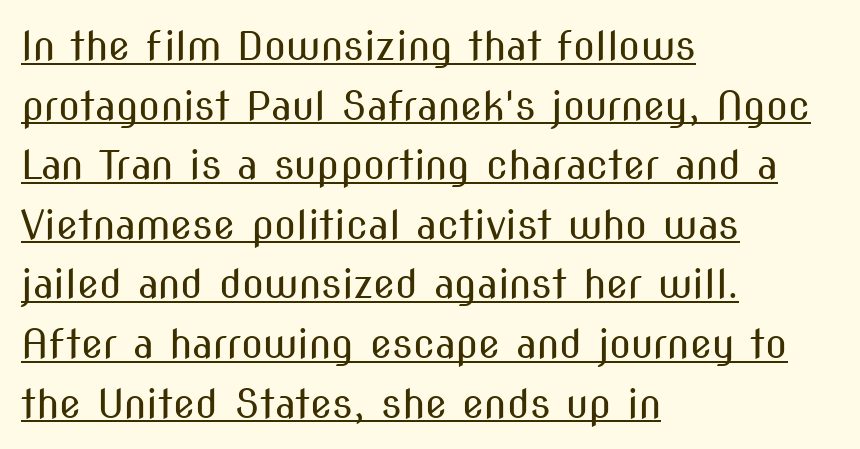
Q: Is the text bold? A: No.
Q: Is the text italic (slanted)? A: No, it is upright.
Q: Is the typeface a serif or a sans-serif typeface? A: Sans-serif.
Q: Is the text underlined? A: Yes.
Q: How is the paragraph aligned? A: Left-aligned.
Q: Is the spacing between letters normal or unusually wide? A: Normal.
Q: Is the spacing between lines tight, normal or loose? A: Normal.
Q: Width (condensed, normal, or wide)? A: Condensed.
Q: Stroke contrast? A: Medium.
Q: x-height? A: Medium.
Q: Monospaced? A: No.
